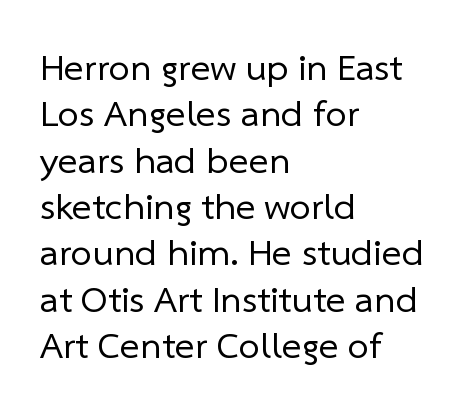
{"serif": "no", "bold": "no", "weight": "regular", "width": "normal", "stroke_contrast": "low", "x_height": "medium", "monospaced": "no", "underline": "no", "align": "left", "line_spacing_ratio": 1.22, "letter_spacing": "normal", "letter_spacing_em": 0.0, "glyph_px": 38}
